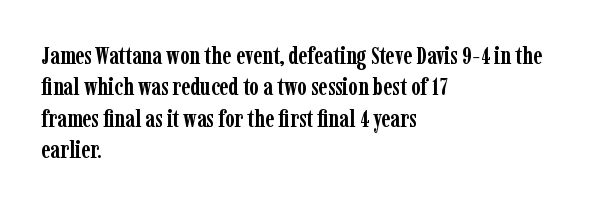
The image shows 24 px bold type, upright; set left-aligned, normal line spacing (1.31x), normal letter spacing, not underlined.
